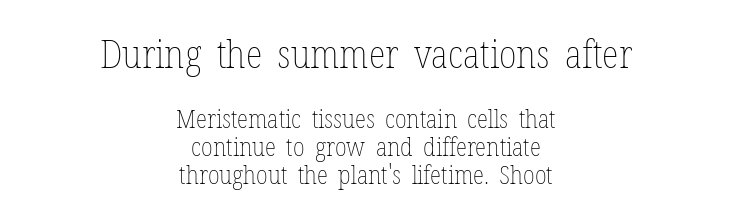
The image shows 39 px thin, condensed type, upright; set centered, tight line spacing (1.07x), normal letter spacing, not underlined; the first (top) block is 1.5x larger; low stroke contrast and a medium x-height.
